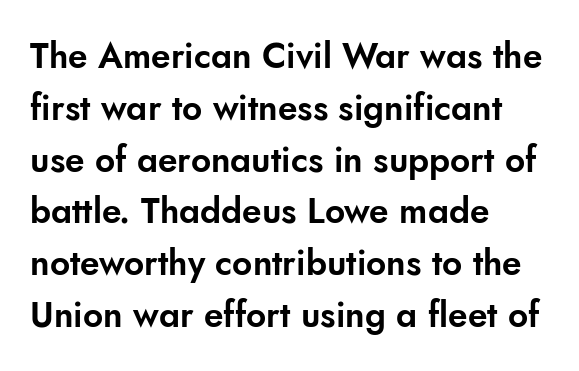
Observe the ordinary spacing: letters are neighbours, not strangers. Note: no serifs on the glyphs. The line-height multiplier appears to be the usual default. A roman cut, with each character standing at attention.
